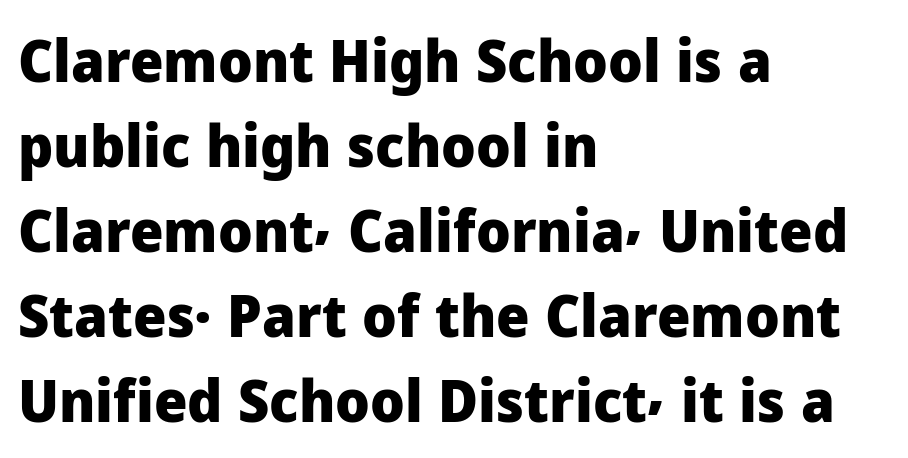
Q: Is the text bold? A: Yes.
Q: Is the text italic (slanted)? A: No, it is upright.
Q: Is the typeface a serif or a sans-serif typeface? A: Sans-serif.
Q: Is the text underlined? A: No.
Q: How is the paragraph aligned? A: Left-aligned.
Q: Is the spacing between letters normal or unusually wide? A: Normal.
Q: Is the spacing between lines tight, normal or loose? A: Normal.
Q: Width (condensed, normal, or wide)? A: Normal.
Q: Stroke contrast? A: Low.
Q: x-height? A: Medium.
Q: Monospaced? A: No.
